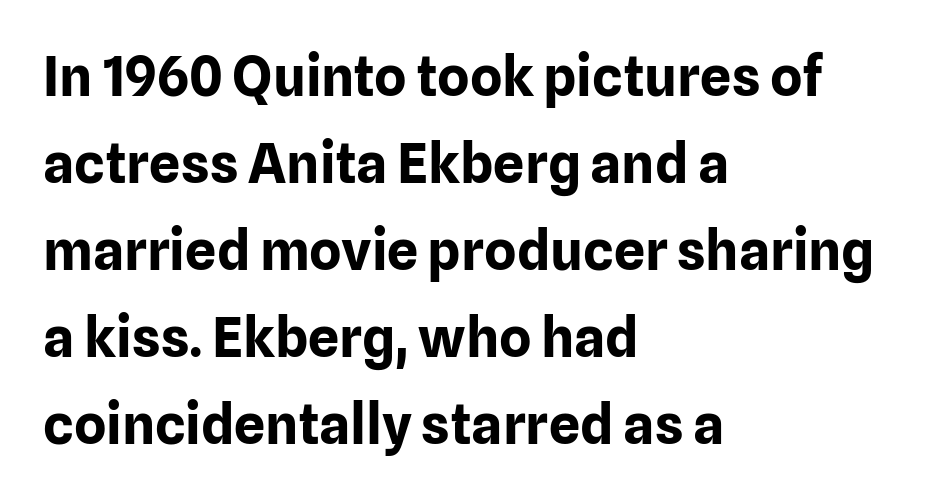
The image shows 55 px bold sans-serif type, upright; set left-aligned, normal line spacing (1.58x), normal letter spacing, not underlined; low stroke contrast and a medium x-height.
